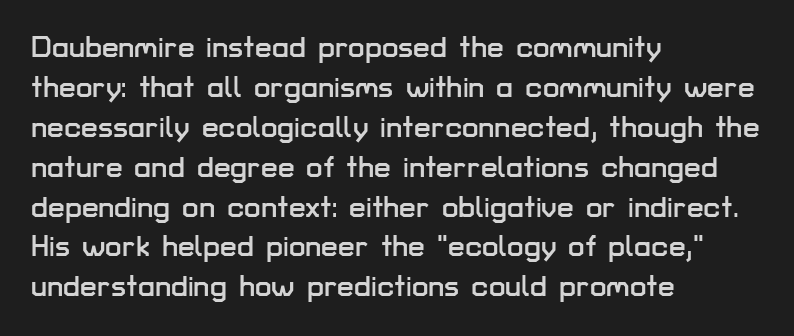
{"serif": "no", "italic": "no", "width": "normal", "stroke_contrast": "low", "x_height": "medium", "monospaced": "no", "underline": "no", "align": "left", "line_spacing": "normal", "line_spacing_ratio": 1.33, "letter_spacing": "normal", "letter_spacing_em": 0.0, "glyph_px": 30}
